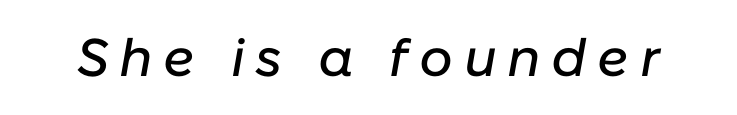
Q: Is the text italic (slanted)? A: Yes, it leans right by about 10 degrees.
Q: Is the text underlined? A: No.
Q: Is the spacing between letters normal or unusually wide? A: Unusually wide.
Q: Width (condensed, normal, or wide)? A: Normal.
Q: Stroke contrast? A: Low.
Q: x-height? A: Medium.
Q: Monospaced? A: No.
